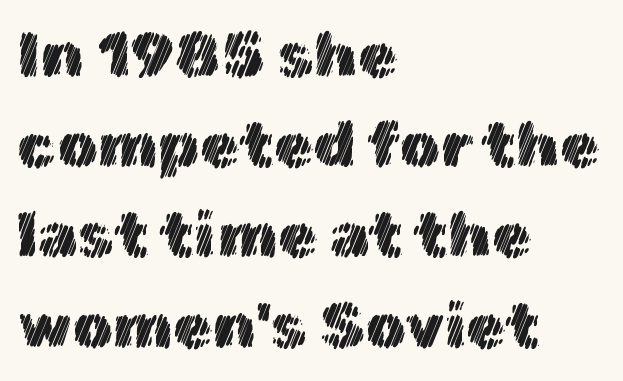
How are the letters spaced? Ordinarily, with no added tracking. Italic: no, the glyphs are upright roman. Every row of glyphs begins at an identical x-position on the left. Think of a printed novel: that variable character pitch is what you see here. Vertically, the passage feels balanced, rows spaced as you'd expect.
